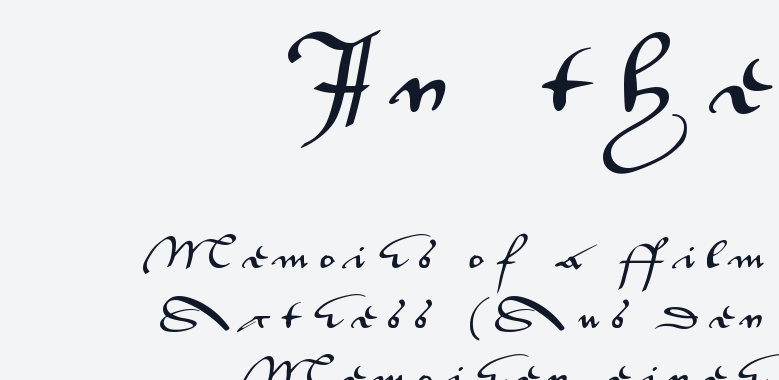
Loose tracking; the words dissolve into strings of separated letters. Short and long lines alike share a common ending point at right. Do the characters align in a grid? No, the font is proportional. Does the type have serifs? No, each stem ends abruptly. The passage shown is not underscored anywhere.
